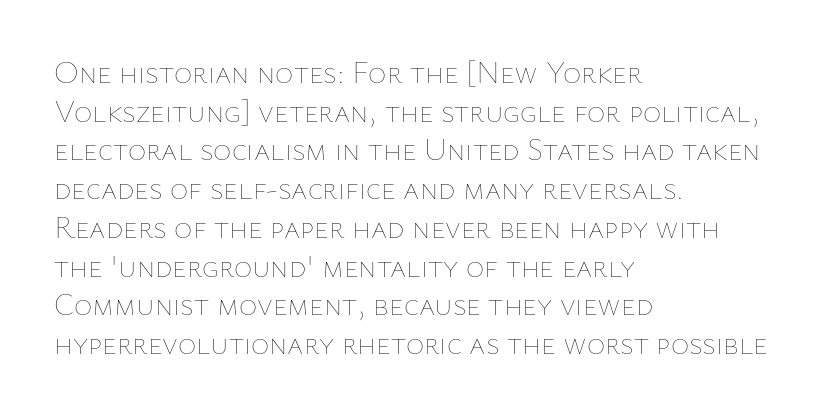
Q: Is the text bold? A: No.
Q: Is the text italic (slanted)? A: No, it is upright.
Q: Is the text underlined? A: No.
Q: How is the paragraph aligned? A: Left-aligned.
Q: Is the spacing between letters normal or unusually wide? A: Normal.
Q: Is the spacing between lines tight, normal or loose? A: Normal.
Q: Width (condensed, normal, or wide)? A: Normal.
Q: Stroke contrast? A: Low.
Q: x-height? A: Medium.
Q: Monospaced? A: No.
